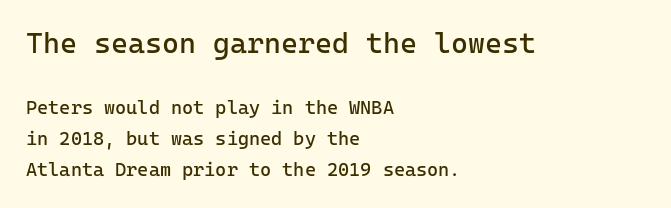
{"serif": "no", "italic": "no", "bold": "no", "weight": "regular", "width": "normal", "stroke_contrast": "low", "x_height": "medium", "monospaced": "yes", "underline": "no", "align": "left", "line_spacing": "normal", "line_spacing_ratio": 1.63, "letter_spacing": "normal", "letter_spacing_em": 0.0, "larger_block": "first", "size_ratio": 1.53, "glyph_px": 29}
